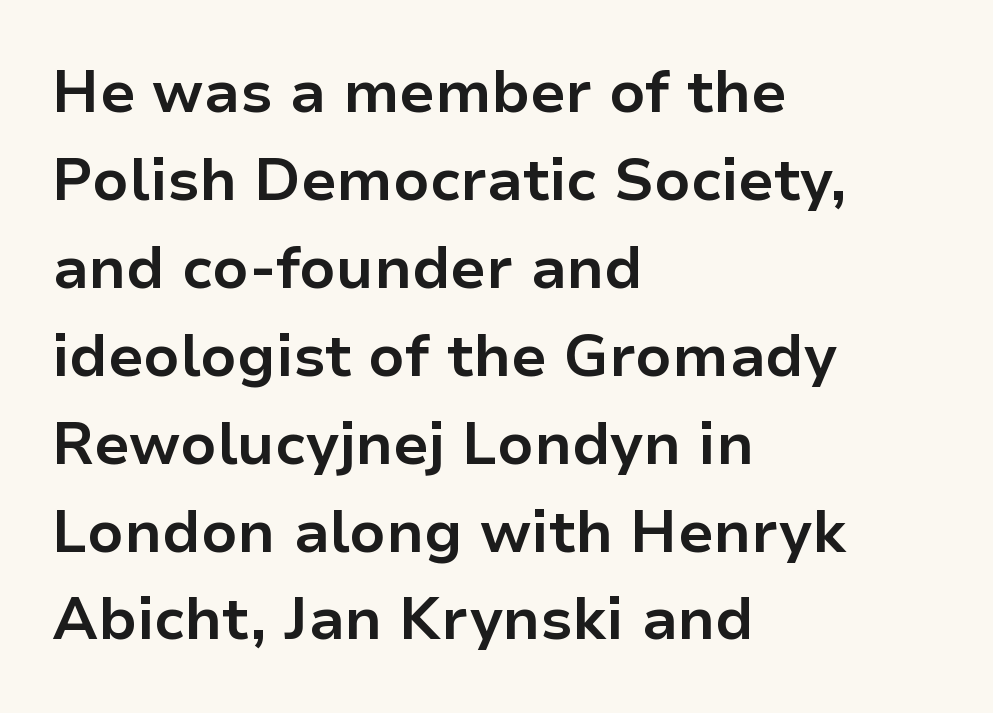
{"serif": "no", "italic": "no", "bold": "yes", "weight": "bold", "width": "normal", "stroke_contrast": "low", "x_height": "medium", "monospaced": "no", "underline": "no", "align": "left", "line_spacing": "normal", "line_spacing_ratio": 1.49, "letter_spacing": "normal", "letter_spacing_em": 0.0, "glyph_px": 59}
